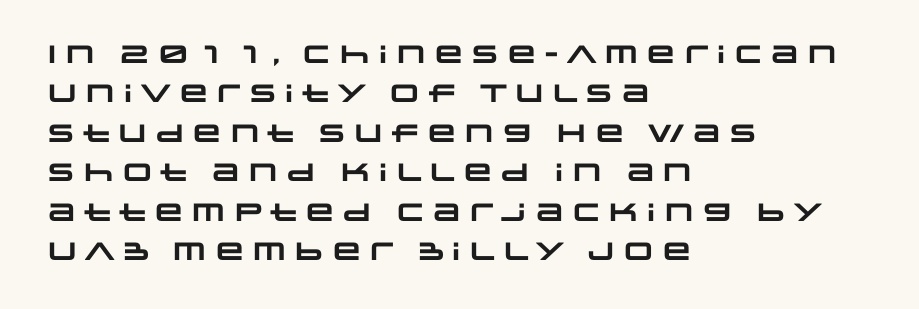
{"bold": "yes", "underline": "no", "align": "left", "line_spacing": "normal", "line_spacing_ratio": 1.58, "letter_spacing": "normal", "letter_spacing_em": 0.0, "glyph_px": 25}
